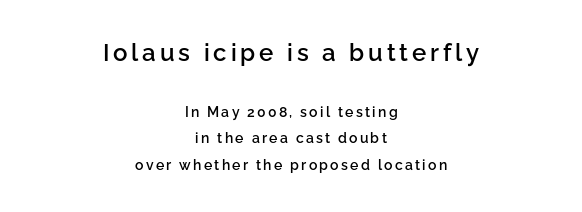
{"italic": "no", "bold": "semi", "underline": "no", "align": "center", "line_spacing": "loose", "line_spacing_ratio": 1.9, "larger_block": "first", "size_ratio": 1.71, "glyph_px": 24}
